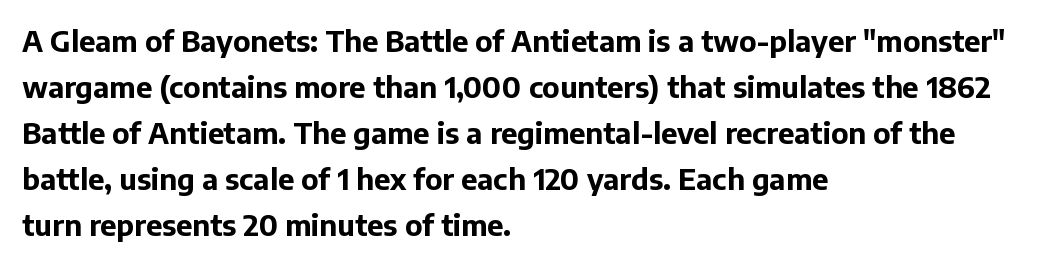
Q: Is the text bold? A: Yes.
Q: Is the text italic (slanted)? A: No, it is upright.
Q: Is the typeface a serif or a sans-serif typeface? A: Sans-serif.
Q: Is the text underlined? A: No.
Q: How is the paragraph aligned? A: Left-aligned.
Q: Is the spacing between letters normal or unusually wide? A: Normal.
Q: Is the spacing between lines tight, normal or loose? A: Normal.
Q: Width (condensed, normal, or wide)? A: Normal.
Q: Stroke contrast? A: Low.
Q: x-height? A: Medium.
Q: Monospaced? A: No.
